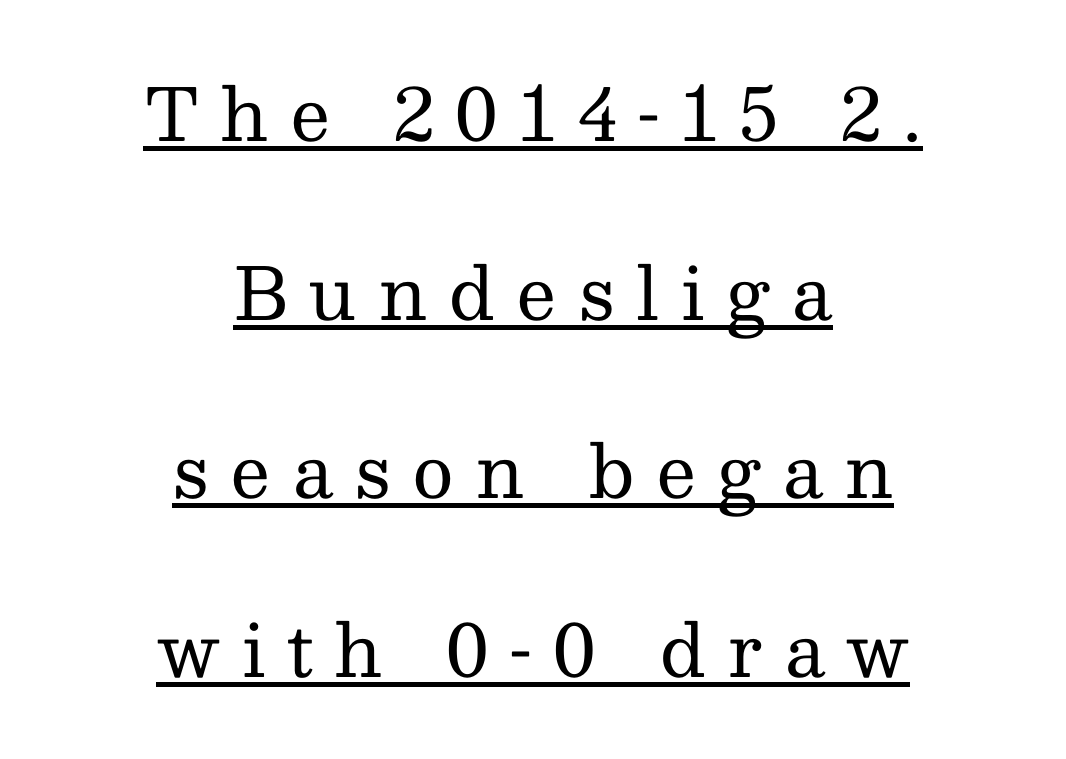
What's the leading like? Stretched, with rows far apart. Caption: expanded tracking, letters set apart. Each stroke keeps to a modest, everyday thickness or less. The paragraph has two soft edges and a firm central axis. Check where the strokes stop: tiny serifs finish them off.
